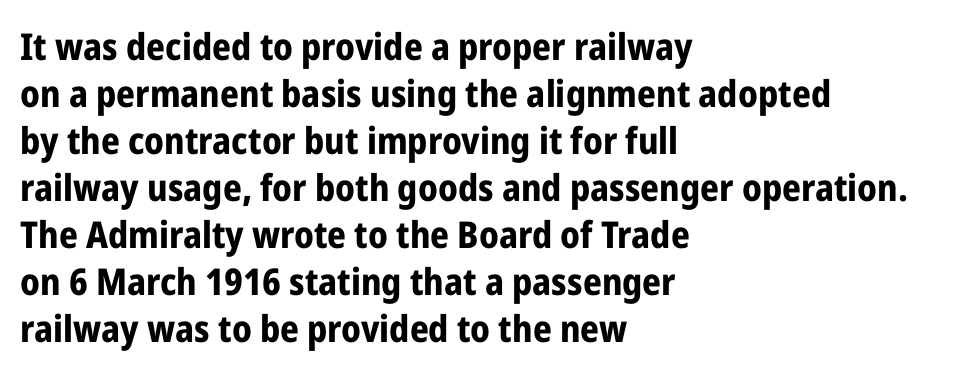
{"serif": "no", "italic": "no", "bold": "yes", "weight": "bold", "width": "condensed", "stroke_contrast": "low", "x_height": "medium", "monospaced": "no", "underline": "no", "align": "left", "line_spacing": "normal", "line_spacing_ratio": 1.27, "letter_spacing": "normal", "letter_spacing_em": 0.0, "glyph_px": 37}
